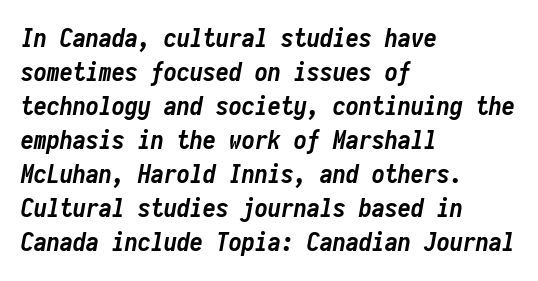
The image shows 26 px bold type, italic (leaning right); set left-aligned, normal line spacing (1.31x), normal letter spacing, not underlined.
